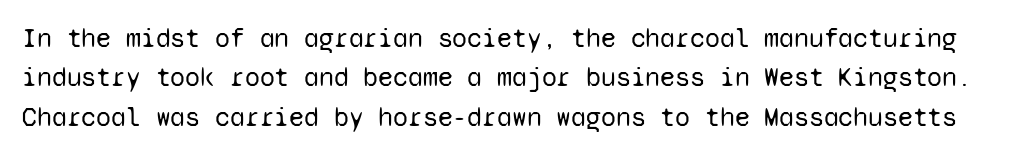
Q: Is the text bold? A: No.
Q: Is the text italic (slanted)? A: No, it is upright.
Q: Is the text underlined? A: No.
Q: Is the spacing between letters normal or unusually wide? A: Normal.
Q: Is the spacing between lines tight, normal or loose? A: Normal.
